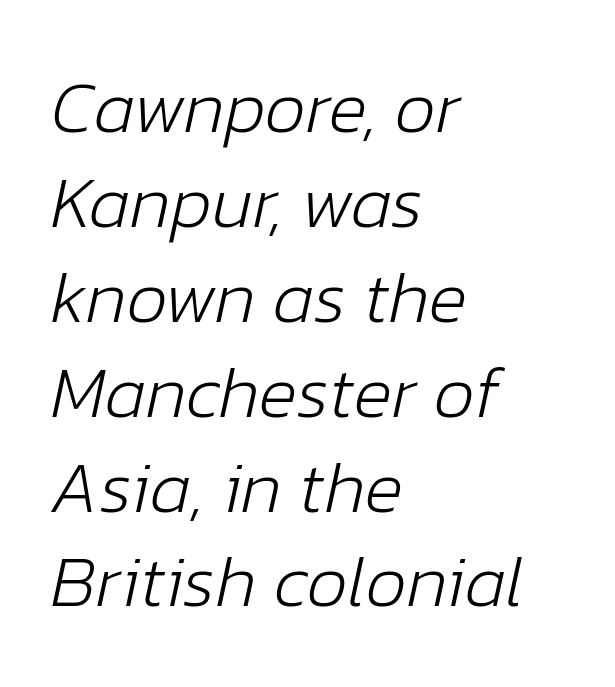
{"italic": "yes", "lean": "right", "slant_degrees": 12, "bold": "no", "weight": "light", "width": "normal", "stroke_contrast": "low", "x_height": "medium", "monospaced": "no", "underline": "no", "align": "left", "line_spacing": "normal", "line_spacing_ratio": 1.3, "letter_spacing": "normal", "letter_spacing_em": 0.0, "glyph_px": 73}
